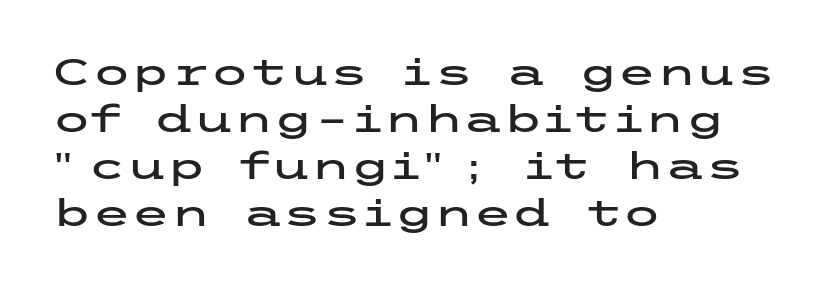
Caption: standard tracking, unaltered. Reading down the block, your eye returns to a fixed left position each line. I'd call this a sans setting — the letters go barefoot. The area under the type is left untouched. The space between consecutive lines is moderate.
